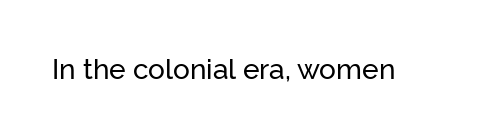
The specimen omits any rule beneath the text block's lines. Short note: letters normally spaced. Vertical strokes here are truly vertical. Note the varied advance widths — an 'i' is clearly narrower than an 'm'. The face used here is a sans, in the tradition of grotesques and geometrics.
